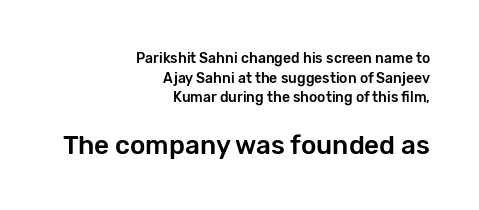
Q: Is the text italic (slanted)? A: No, it is upright.
Q: Is the text underlined? A: No.
Q: How is the paragraph aligned? A: Right-aligned.
Q: Is the spacing between letters normal or unusually wide? A: Normal.
Q: Is the spacing between lines tight, normal or loose? A: Normal.
Q: Which block of text is set in a larger size, the first (top) or the second (bottom)? A: The second (bottom) one.
